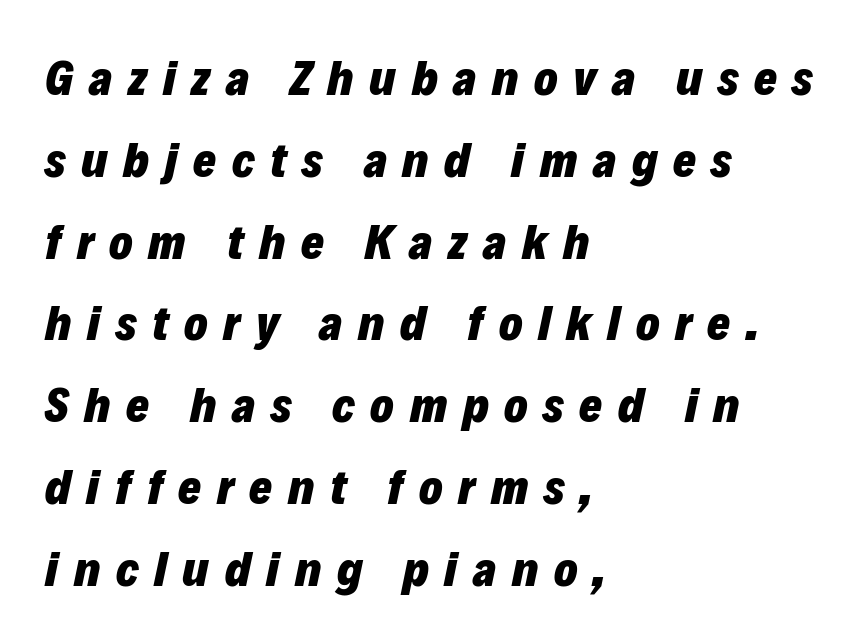
{"italic": "yes", "lean": "right", "slant_degrees": 12, "bold": "yes", "weight": "heavy", "width": "normal", "stroke_contrast": "low", "x_height": "medium", "monospaced": "no", "underline": "no", "align": "left", "line_spacing": "normal", "line_spacing_ratio": 1.67, "letter_spacing": "wide", "letter_spacing_em": 0.32, "glyph_px": 49}
